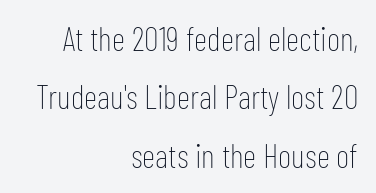
{"serif": "no", "italic": "no", "bold": "no", "weight": "thin", "width": "condensed", "stroke_contrast": "low", "x_height": "medium", "monospaced": "no", "underline": "no", "align": "right", "line_spacing_ratio": 1.77, "letter_spacing": "normal", "letter_spacing_em": 0.0, "glyph_px": 33}
